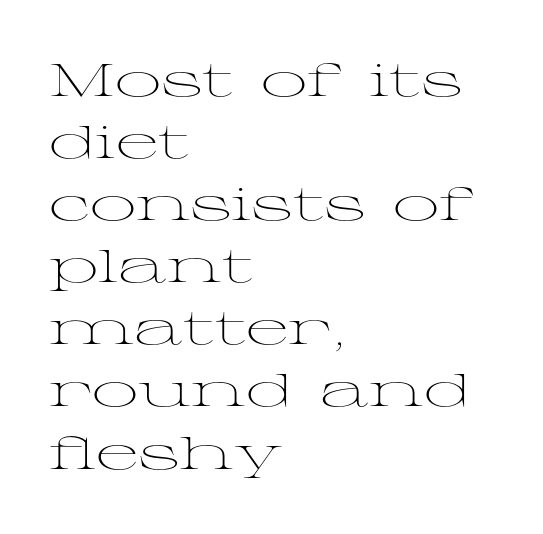
If you measured baseline to baseline, you'd find a middling distance. The space directly below the letters is spotless. The face used here is proportionally spaced, like ordinary book or web type. The designer went with a serif here, giving each stem small feet. Does extra space separate the letters? No, they use regular spacing.
